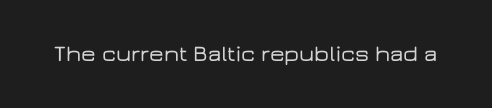
Each word holds together tightly as a unit, with standard inter-letter gaps. Posture: upright roman. The specimen omits any rule beneath the text block's lines.
